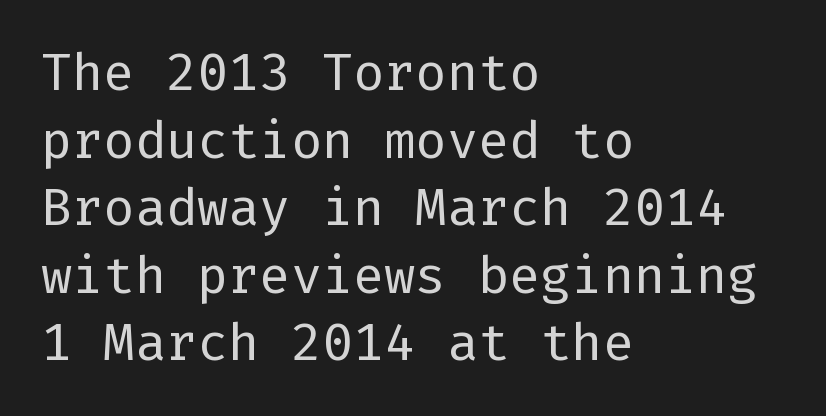
Line starts are locked; line ends wander. You can tell it's not italic because the verticals are truly vertical. The gaps between neighbouring characters are ordinary and unremarkable. Just letters on the line, the space beneath them empty. The rows are spaced the way most documents space them. Bold? No — there's no thickening of the strokes.
